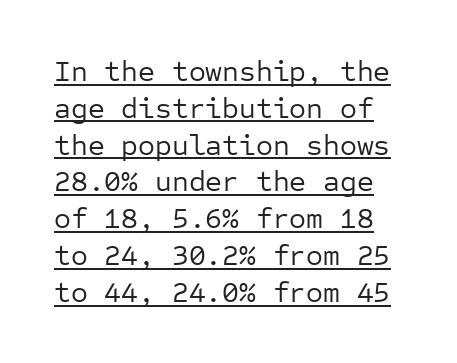
{"serif": "no", "italic": "no", "bold": "no", "weight": "regular", "width": "normal", "stroke_contrast": "low", "x_height": "medium", "monospaced": "yes", "underline": "yes", "line_spacing": "normal", "line_spacing_ratio": 1.27, "letter_spacing": "normal", "letter_spacing_em": 0.0, "glyph_px": 29}
